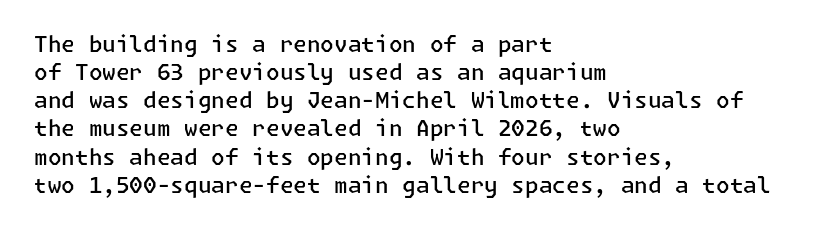
{"italic": "no", "bold": "semi", "underline": "no", "align": "left", "line_spacing": "normal", "line_spacing_ratio": 1.28, "letter_spacing": "normal", "letter_spacing_em": 0.0, "glyph_px": 22}
